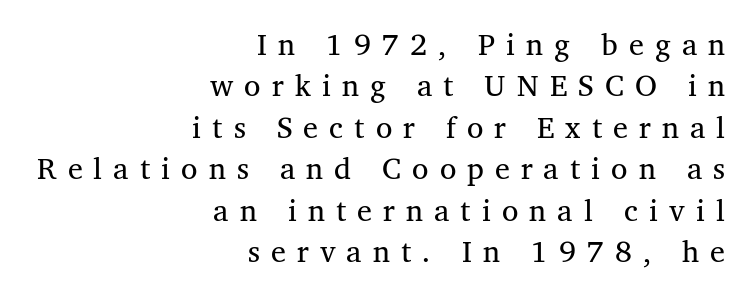
The letterforms stand isolated, each surrounded by extra space. Small tapered or slab feet sit at the stroke ends, so this counts as serif. Summary of vertical rhythm: regular, with standard interline spacing. The passage shown is typed in a proportional face where columns would drift. Clear beneath every line of the passage. Right-aligned paragraph, ragged on the left.
